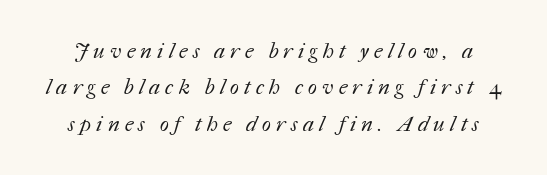
Honestly, there is no underline to notice here at all. What stands out about the letter spacing? Its width — letters are far apart. Stem width sits at or under what a default text font uses.
